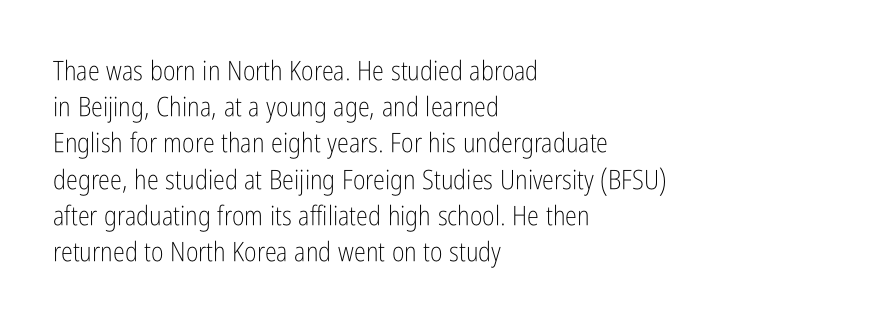
Q: Is the text bold? A: No.
Q: Is the text italic (slanted)? A: No, it is upright.
Q: Is the text underlined? A: No.
Q: How is the paragraph aligned? A: Left-aligned.
Q: Is the spacing between letters normal or unusually wide? A: Normal.
Q: Is the spacing between lines tight, normal or loose? A: Normal.
